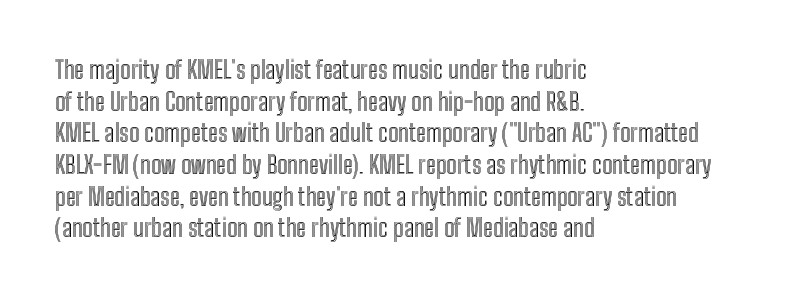
The image shows 24 px text type, upright; set left-aligned, normal line spacing (1.32x), normal letter spacing, not underlined.
